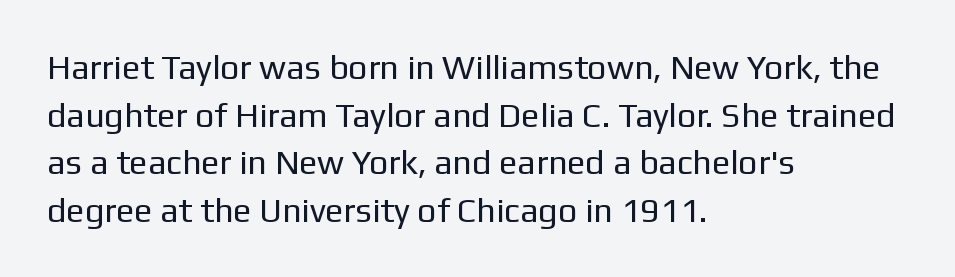
{"serif": "no", "italic": "no", "bold": "no", "weight": "regular", "width": "normal", "stroke_contrast": "low", "x_height": "medium", "monospaced": "no", "underline": "no", "align": "left", "line_spacing": "normal", "line_spacing_ratio": 1.4, "letter_spacing": "normal", "letter_spacing_em": 0.0, "glyph_px": 34}
